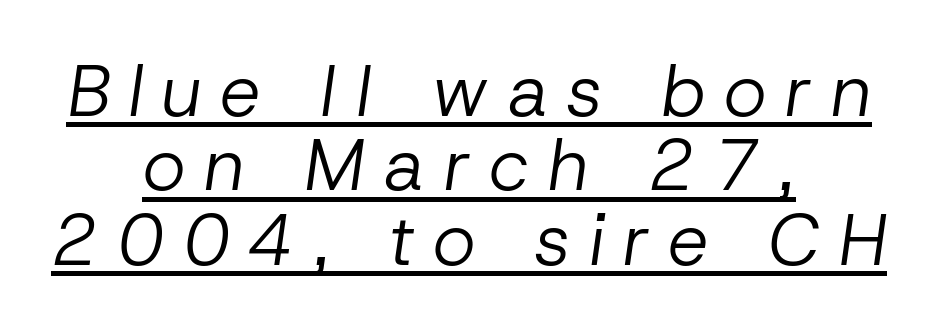
Q: Is the text bold? A: No.
Q: Is the text italic (slanted)? A: Yes, it leans right by about 8 degrees.
Q: Is the text underlined? A: Yes.
Q: How is the paragraph aligned? A: Centered.
Q: Is the spacing between letters normal or unusually wide? A: Unusually wide.
Q: Is the spacing between lines tight, normal or loose? A: Tight.
Q: Width (condensed, normal, or wide)? A: Normal.
Q: Stroke contrast? A: Low.
Q: x-height? A: Medium.
Q: Monospaced? A: No.
